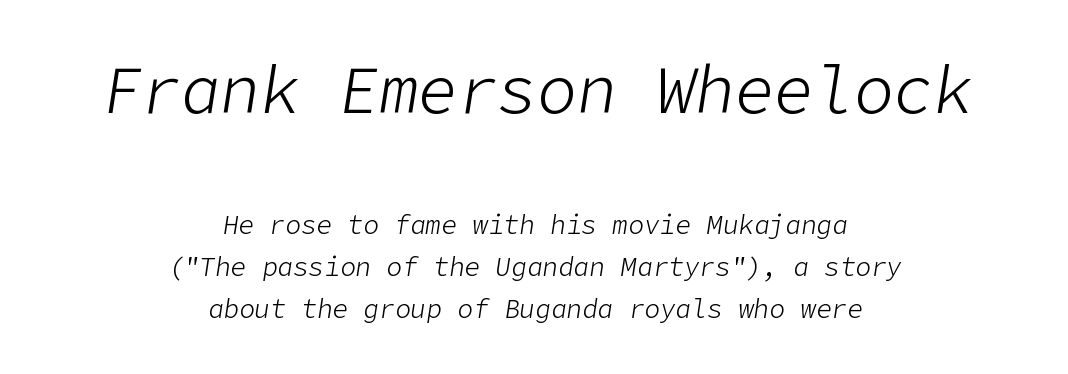
The image shows 66 px light type, italic (leaning right); set centered, normal line spacing (1.62x), normal letter spacing, not underlined; the first (top) block is 2.54x larger; low stroke contrast and a medium x-height.
